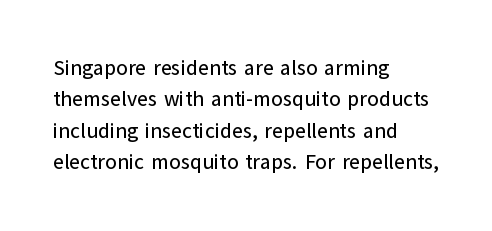
The image shows 21 px text type, upright; set left-aligned, normal line spacing (1.5x), normal letter spacing, not underlined.
